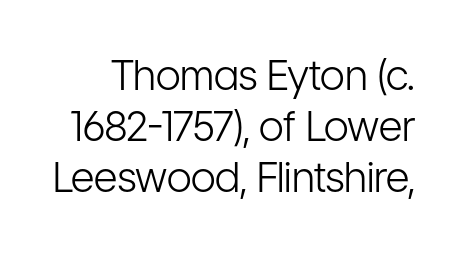
This reads as an unemphasized weight, regular at the heaviest. Tall strokes in this sample are plumb rather than angled. Summary of vertical rhythm: regular, with standard interline spacing. Note: no serifs on the glyphs. Check under the words: just untouched page.
